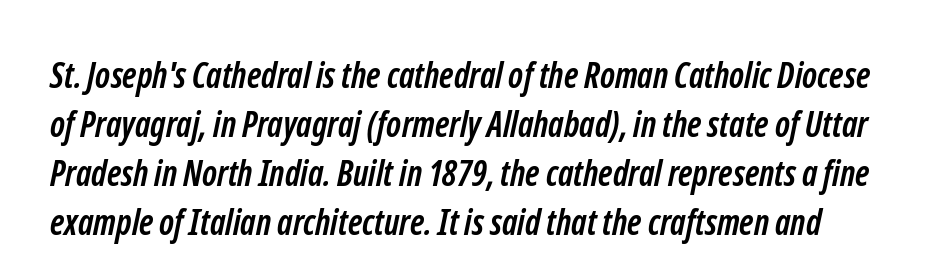
{"serif": "no", "bold": "yes", "weight": "semibold", "width": "condensed", "stroke_contrast": "low", "x_height": "medium", "monospaced": "no", "underline": "no", "line_spacing": "normal", "line_spacing_ratio": 1.4, "letter_spacing": "normal", "letter_spacing_em": 0.0, "glyph_px": 35}
